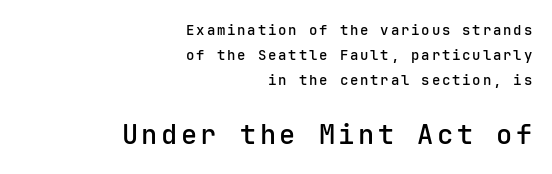
The image shows 27 px text type, upright; set right-aligned, line spacing 1.78x, not underlined; the second (bottom) block is 1.93x larger.
